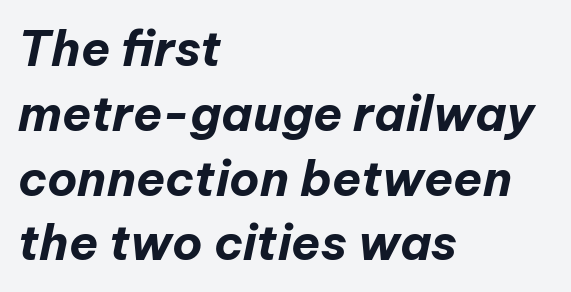
Summary of weight: heavy, a full bold. Does extra space separate the letters? No, they use regular spacing. Alignment: flush left. The specimen reads as italic at a glance.
